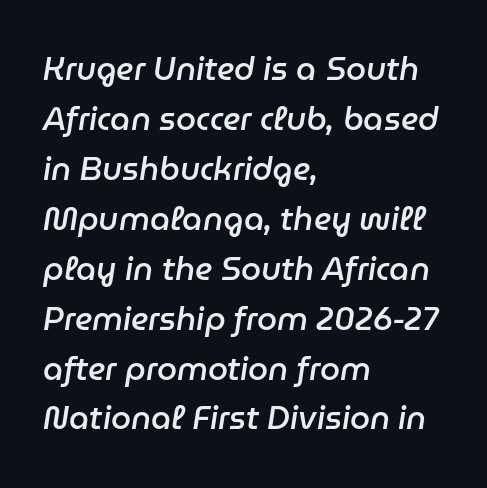
The block of text has a typical density, with ordinary space between rows. The letters advance in unequal steps, a hallmark of proportional type. Each glyph is drawn with semibold strokes, heavier than normal yet not fully bold. The letterforms sit shoulder to shoulder at normal distance. If you drew a line through each stem, it would be angled.
